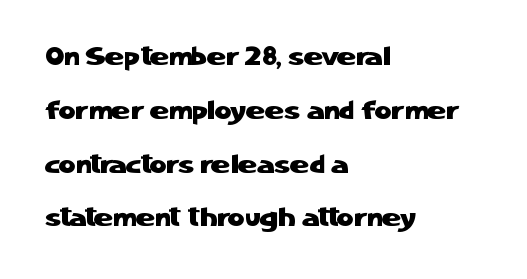
Q: Is the text italic (slanted)? A: No, it is upright.
Q: Is the text underlined? A: No.
Q: How is the paragraph aligned? A: Left-aligned.
Q: Is the spacing between letters normal or unusually wide? A: Normal.
Q: Is the spacing between lines tight, normal or loose? A: Loose.
